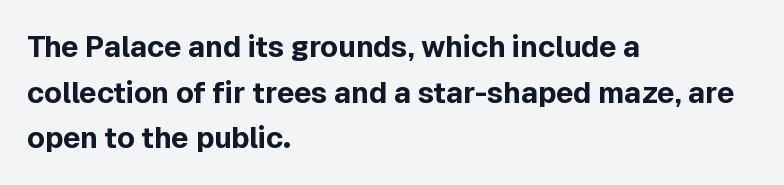
Q: Is the text bold? A: Yes.
Q: Is the text italic (slanted)? A: No, it is upright.
Q: Is the typeface a serif or a sans-serif typeface? A: Sans-serif.
Q: Is the text underlined? A: No.
Q: How is the paragraph aligned? A: Left-aligned.
Q: Is the spacing between letters normal or unusually wide? A: Normal.
Q: Is the spacing between lines tight, normal or loose? A: Normal.
Q: Width (condensed, normal, or wide)? A: Normal.
Q: x-height? A: Medium.
Q: Monospaced? A: No.
